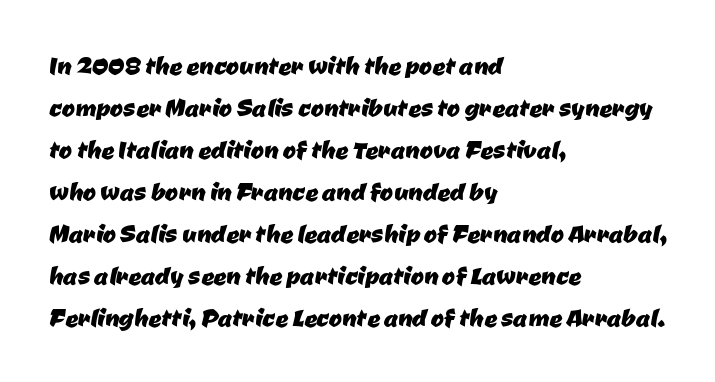
Q: Is the typeface a serif or a sans-serif typeface? A: Sans-serif.
Q: Is the text underlined? A: No.
Q: How is the paragraph aligned? A: Left-aligned.
Q: Is the spacing between letters normal or unusually wide? A: Normal.
Q: Is the spacing between lines tight, normal or loose? A: Normal.
Q: Width (condensed, normal, or wide)? A: Normal.
Q: Stroke contrast? A: Low.
Q: x-height? A: Medium.
Q: Monospaced? A: No.
